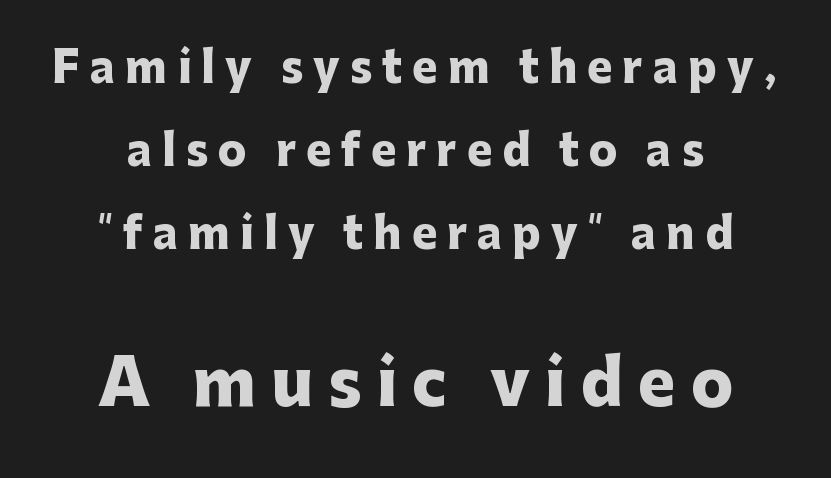
The image shows 63 px heavy sans-serif type, upright; set centered, loose line spacing (1.98x), unusually wide letter spacing (+0.24 em), not underlined; the second (bottom) block is 1.5x larger; low stroke contrast and a medium x-height.
